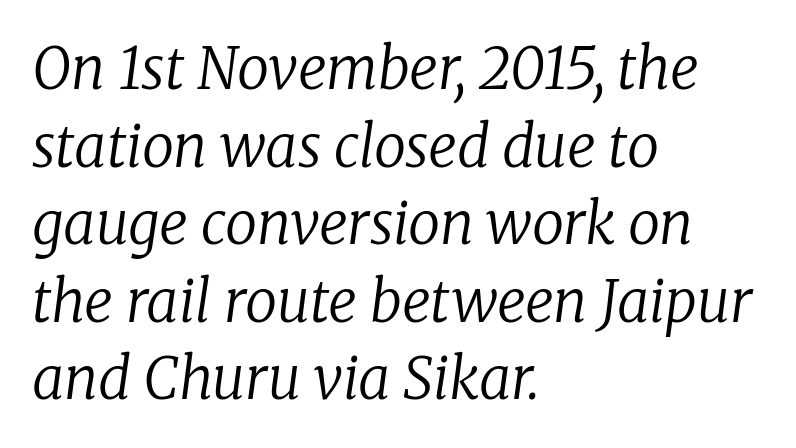
Q: Is the text bold? A: No.
Q: Is the text italic (slanted)? A: Yes, it leans right by about 8 degrees.
Q: Is the typeface a serif or a sans-serif typeface? A: Serif.
Q: Is the text underlined? A: No.
Q: How is the paragraph aligned? A: Left-aligned.
Q: Is the spacing between letters normal or unusually wide? A: Normal.
Q: Is the spacing between lines tight, normal or loose? A: Normal.
Q: Width (condensed, normal, or wide)? A: Normal.
Q: Stroke contrast? A: Low.
Q: x-height? A: Medium.
Q: Monospaced? A: No.
